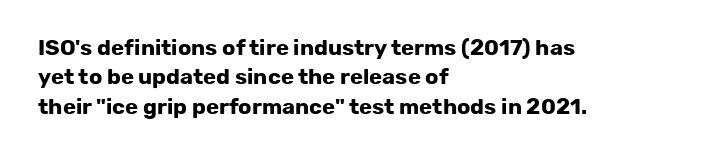
Every character sits straight up, as roman type does. Visually the block forms a straight wall on the left and a jagged coastline on the right. I'd describe the lettering as bold — thick and assertive. Unmarked baselines from the first word to the last.
